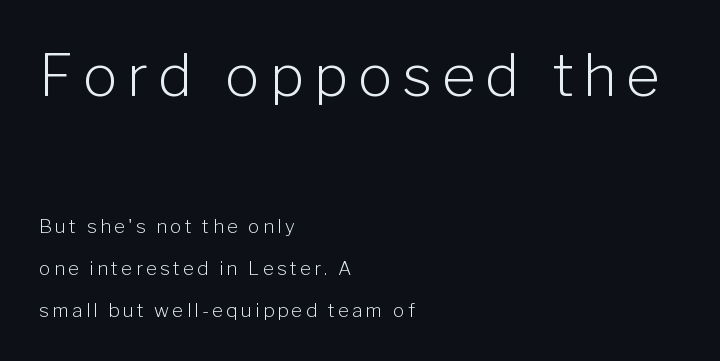
The image shows 58 px light sans-serif type, upright; set left-aligned, loose line spacing (2.21x), not underlined; the first (top) block is 3.05x larger; low stroke contrast and a medium x-height.
